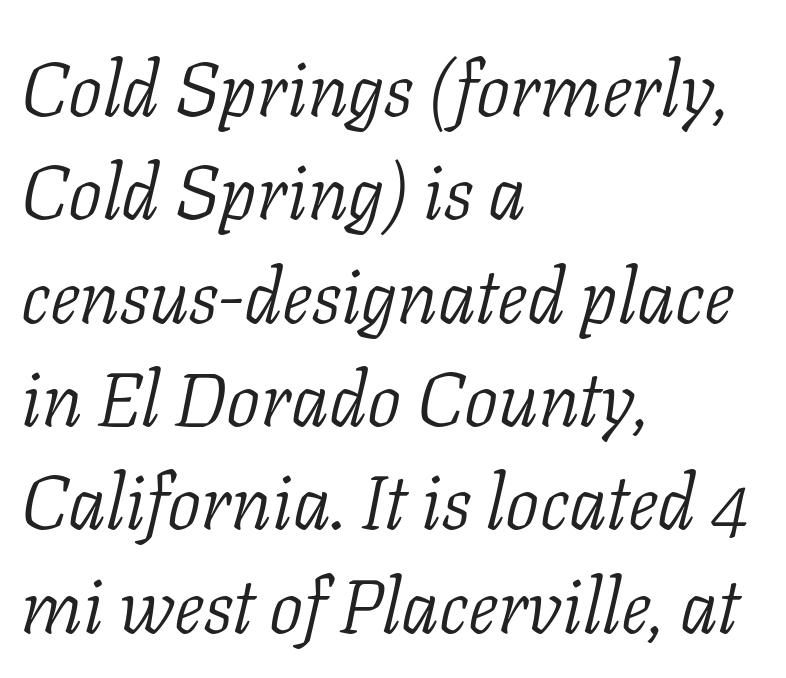
The image shows 76 px light serif type, italic (leaning right); set left-aligned, normal line spacing (1.36x), normal letter spacing, not underlined; low stroke contrast and a medium x-height.
